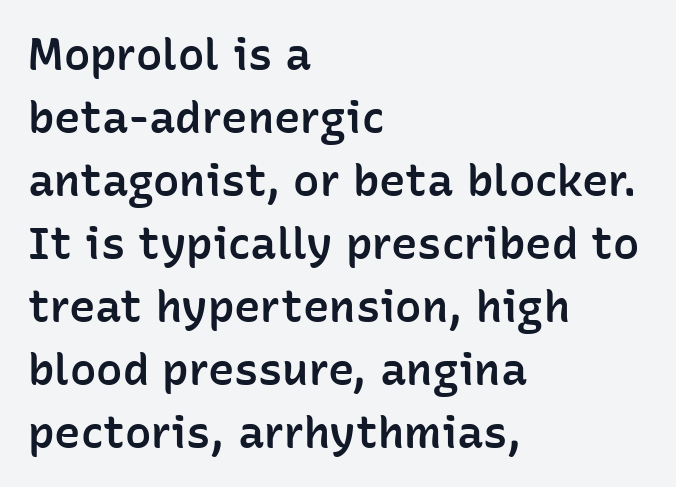
The face used here is rendered with its standard letterfit. In CSS terms this would be text-align: left. Look at the bottom of the vertical strokes: they stop flat, with no serifs. Compared with typical paragraphs, the rows here are spaced about the same.
